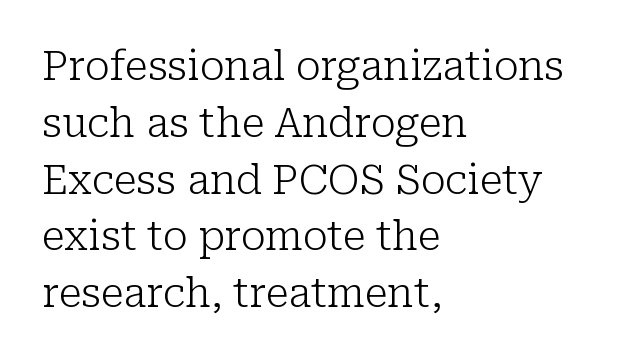
Q: Is the text bold? A: No.
Q: Is the text italic (slanted)? A: No, it is upright.
Q: Is the typeface a serif or a sans-serif typeface? A: Serif.
Q: Is the text underlined? A: No.
Q: How is the paragraph aligned? A: Left-aligned.
Q: Is the spacing between letters normal or unusually wide? A: Normal.
Q: Is the spacing between lines tight, normal or loose? A: Normal.
Q: Width (condensed, normal, or wide)? A: Normal.
Q: Stroke contrast? A: Low.
Q: x-height? A: Medium.
Q: Monospaced? A: No.
